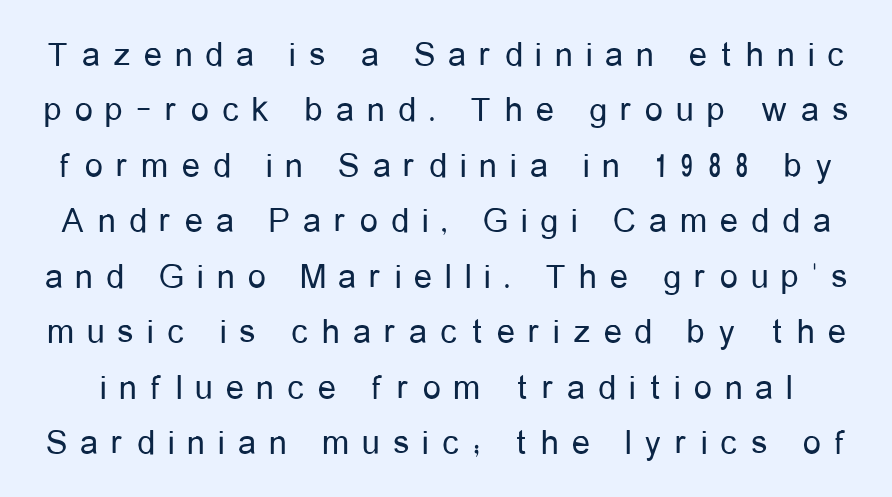
{"serif": "no", "italic": "no", "bold": "no", "weight": "regular", "width": "condensed", "stroke_contrast": "low", "x_height": "medium", "monospaced": "no", "underline": "no", "line_spacing": "normal", "line_spacing_ratio": 1.54, "letter_spacing": "wide", "letter_spacing_em": 0.37, "glyph_px": 36}
